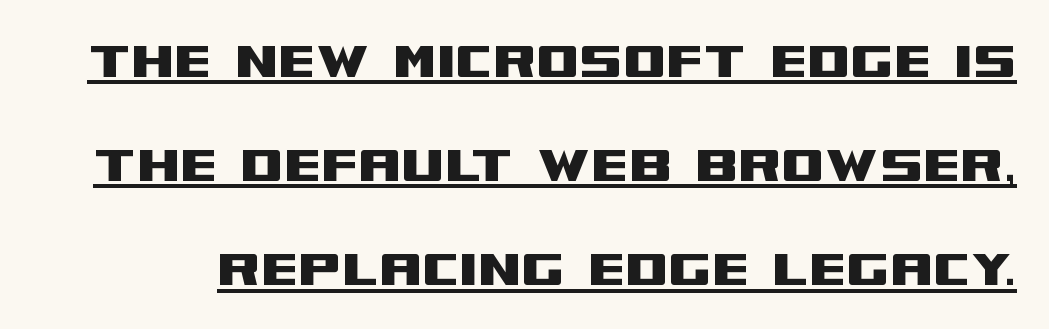
The image shows 62 px wide sans-serif type, upright; set normal line spacing (1.68x), normal letter spacing, underlined; medium stroke contrast and a large x-height.
